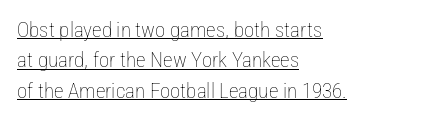
{"italic": "no", "bold": "no", "underline": "yes", "align": "left", "line_spacing": "normal", "line_spacing_ratio": 1.45, "letter_spacing": "normal", "letter_spacing_em": 0.0, "glyph_px": 21}
